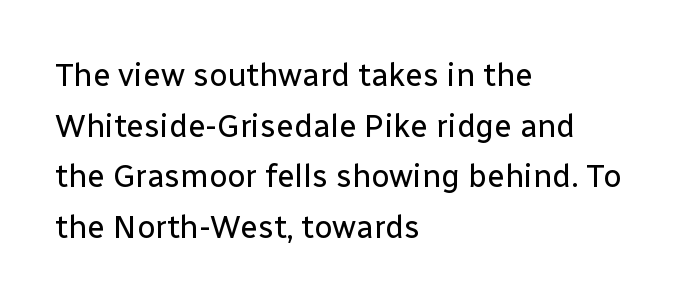
The image shows 32 px regular-weight sans-serif type, upright; set left-aligned, normal line spacing (1.58x), normal letter spacing, not underlined; low stroke contrast and a medium x-height.
